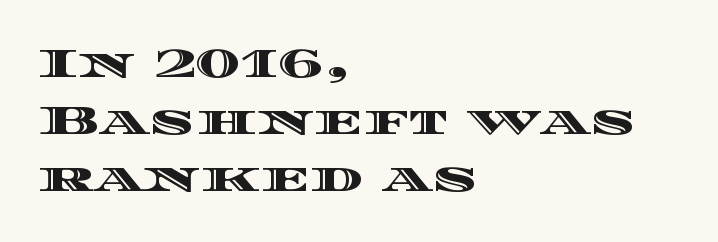
Q: Is the text italic (slanted)? A: No, it is upright.
Q: Is the text underlined? A: No.
Q: How is the paragraph aligned? A: Left-aligned.
Q: Is the spacing between letters normal or unusually wide? A: Normal.
Q: Is the spacing between lines tight, normal or loose? A: Normal.
Q: Width (condensed, normal, or wide)? A: Wide.
Q: x-height? A: Large.
Q: Monospaced? A: No.
